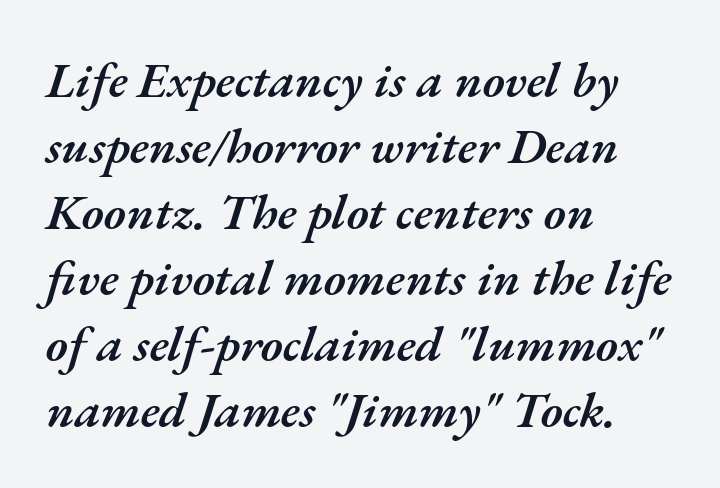
Typeset ragged right — the left edge is the straight one. Standard letterfit; no display-style spreading of the glyphs. The specimen omits any rule beneath the text block's lines. In terms of leading, this rendering sits right in the middle. The font's italic variant was chosen for this text. Set as a demibold, roughly 600 on the weight scale.
